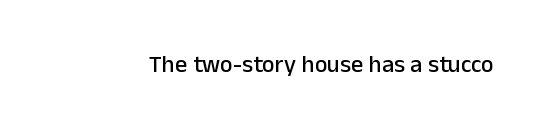
Q: Is the text italic (slanted)? A: No, it is upright.
Q: Is the text underlined? A: No.
Q: Is the spacing between letters normal or unusually wide? A: Normal.
